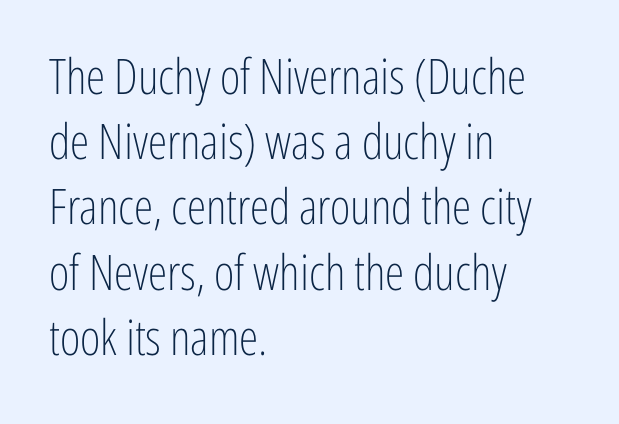
Q: Is the text bold? A: No.
Q: Is the text italic (slanted)? A: No, it is upright.
Q: Is the typeface a serif or a sans-serif typeface? A: Sans-serif.
Q: Is the text underlined? A: No.
Q: How is the paragraph aligned? A: Left-aligned.
Q: Is the spacing between letters normal or unusually wide? A: Normal.
Q: Is the spacing between lines tight, normal or loose? A: Normal.
Q: Width (condensed, normal, or wide)? A: Condensed.
Q: Stroke contrast? A: Low.
Q: x-height? A: Medium.
Q: Monospaced? A: No.
